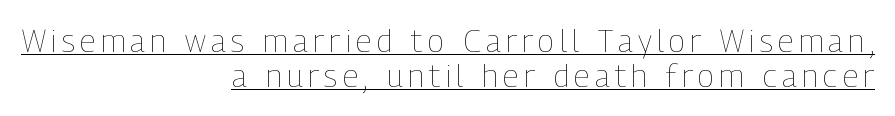
Q: Is the text bold? A: No.
Q: Is the text italic (slanted)? A: No, it is upright.
Q: Is the text underlined? A: Yes.
Q: How is the paragraph aligned? A: Right-aligned.
Q: Is the spacing between lines tight, normal or loose? A: Tight.
Q: Width (condensed, normal, or wide)? A: Condensed.
Q: Stroke contrast? A: Low.
Q: x-height? A: Medium.
Q: Monospaced? A: No.
